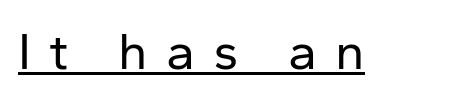
The image shows 52 px regular-weight sans-serif type, upright; set unusually wide letter spacing (+0.35 em), underlined; low stroke contrast and a medium x-height.
